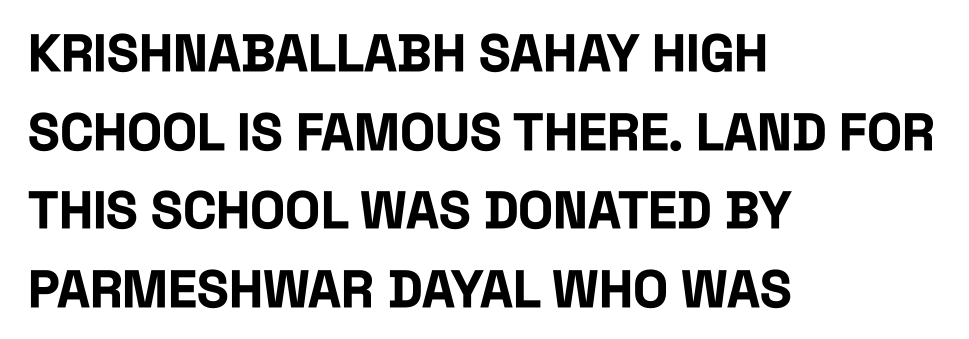
Q: Is the text bold? A: Yes.
Q: Is the text italic (slanted)? A: No, it is upright.
Q: Is the typeface a serif or a sans-serif typeface? A: Sans-serif.
Q: Is the text underlined? A: No.
Q: How is the paragraph aligned? A: Left-aligned.
Q: Is the spacing between letters normal or unusually wide? A: Normal.
Q: Is the spacing between lines tight, normal or loose? A: Normal.
Q: Width (condensed, normal, or wide)? A: Condensed.
Q: Stroke contrast? A: Low.
Q: x-height? A: Large.
Q: Monospaced? A: No.
